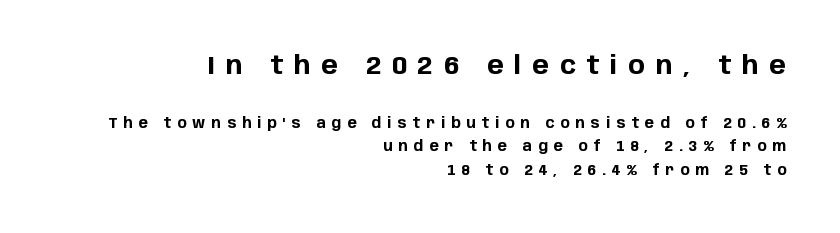
The image shows 25 px bold type, upright; set right-aligned, normal line spacing (1.67x), unusually wide letter spacing (+0.43 em), not underlined; the first (top) block is 1.79x larger.
